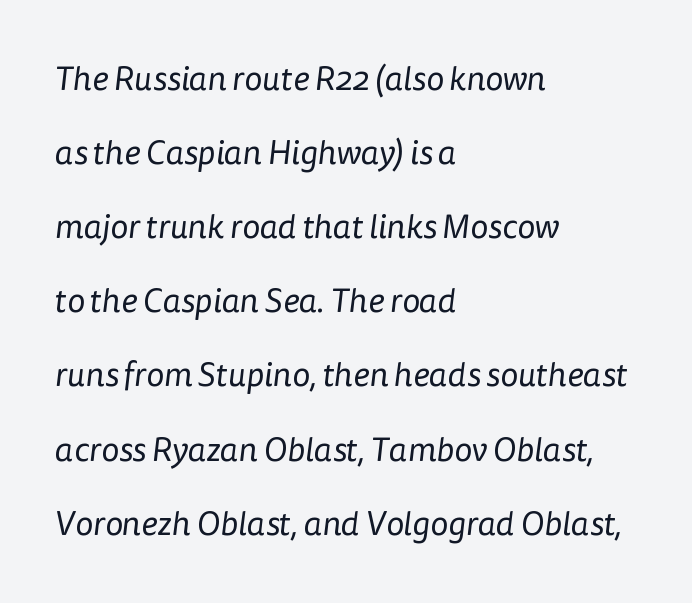
The image shows 34 px regular-weight sans-serif type; set left-aligned, loose line spacing (2.18x), normal letter spacing, not underlined; low stroke contrast and a medium x-height.
